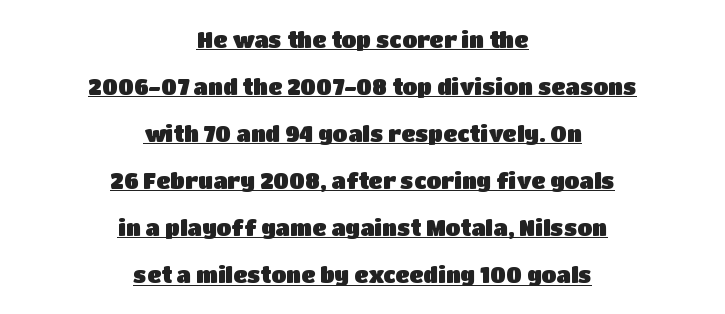
The image shows 22 px text type, upright; set centered, loose line spacing (2.14x), normal letter spacing, underlined.
